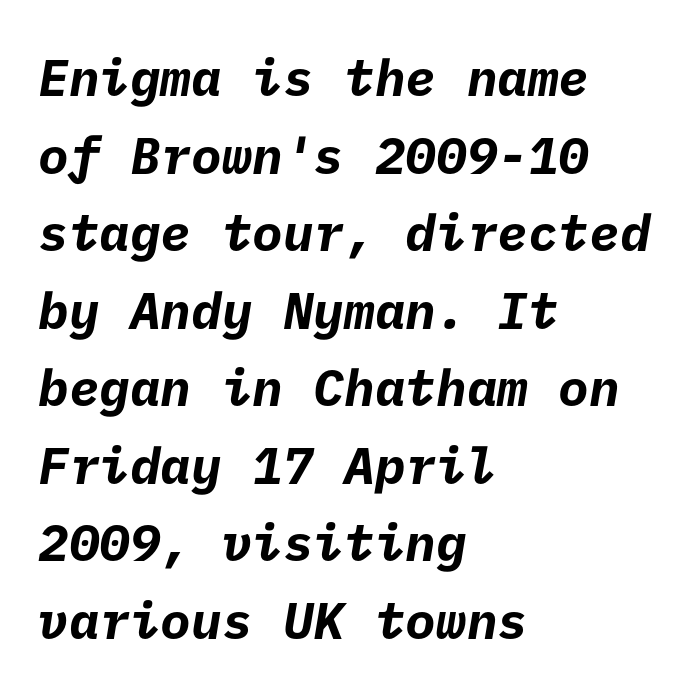
The image shows 51 px bold sans-serif type; set left-aligned, normal line spacing (1.52x), normal letter spacing, not underlined; low stroke contrast and a medium x-height.
